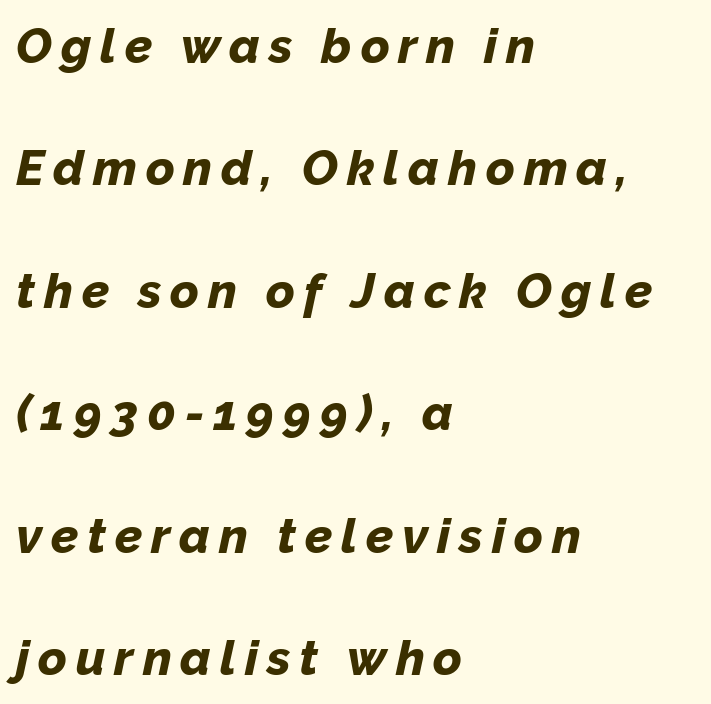
The image shows 49 px bold type, italic (leaning right); set left-aligned, loose line spacing (2.5x), not underlined; low stroke contrast and a medium x-height.
